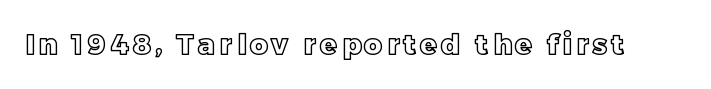
{"italic": "no", "width": "normal", "x_height": "large", "monospaced": "no", "underline": "no", "glyph_px": 28}
